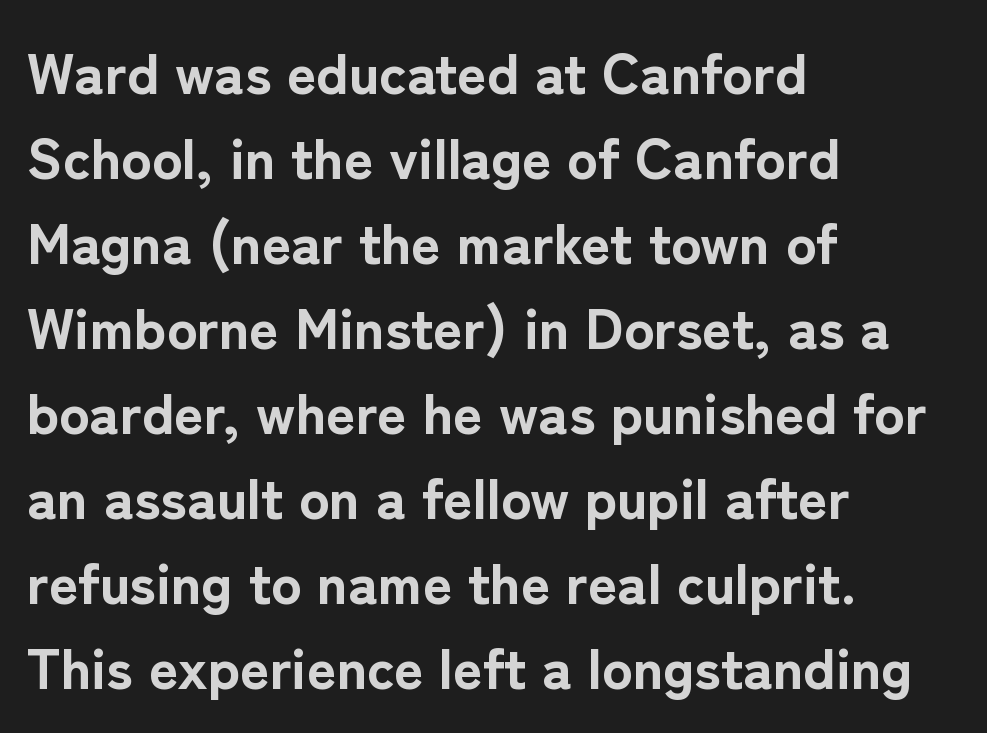
The image shows 57 px bold sans-serif type, upright; set left-aligned, normal line spacing (1.49x), normal letter spacing, not underlined; low stroke contrast and a medium x-height.
